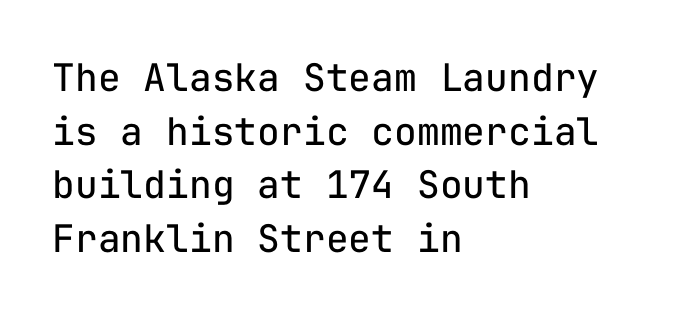
The image shows 38 px regular-weight sans-serif type, upright, monospaced; set left-aligned, normal line spacing (1.41x), normal letter spacing, not underlined; low stroke contrast and a medium x-height.
